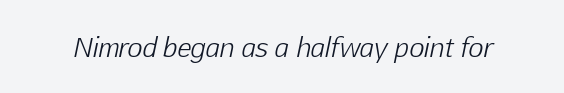
The image shows 26 px text type, italic (leaning right); set normal letter spacing, not underlined.
